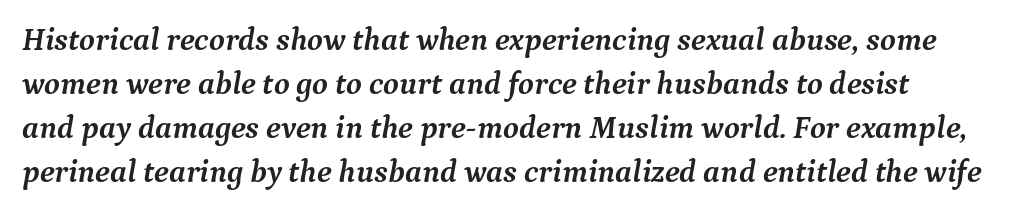
Q: Is the text bold? A: Yes.
Q: Is the text italic (slanted)? A: Yes, it leans right by about 9 degrees.
Q: Is the typeface a serif or a sans-serif typeface? A: Serif.
Q: Is the text underlined? A: No.
Q: How is the paragraph aligned? A: Left-aligned.
Q: Is the spacing between letters normal or unusually wide? A: Normal.
Q: Is the spacing between lines tight, normal or loose? A: Normal.
Q: Width (condensed, normal, or wide)? A: Normal.
Q: Stroke contrast? A: Medium.
Q: x-height? A: Medium.
Q: Monospaced? A: No.
